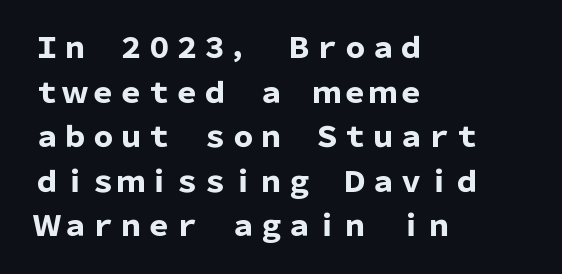
The image shows 28 px heavy sans-serif type, upright; set left-aligned, normal line spacing (1.59x), normal letter spacing, not underlined; low stroke contrast and a medium x-height.
